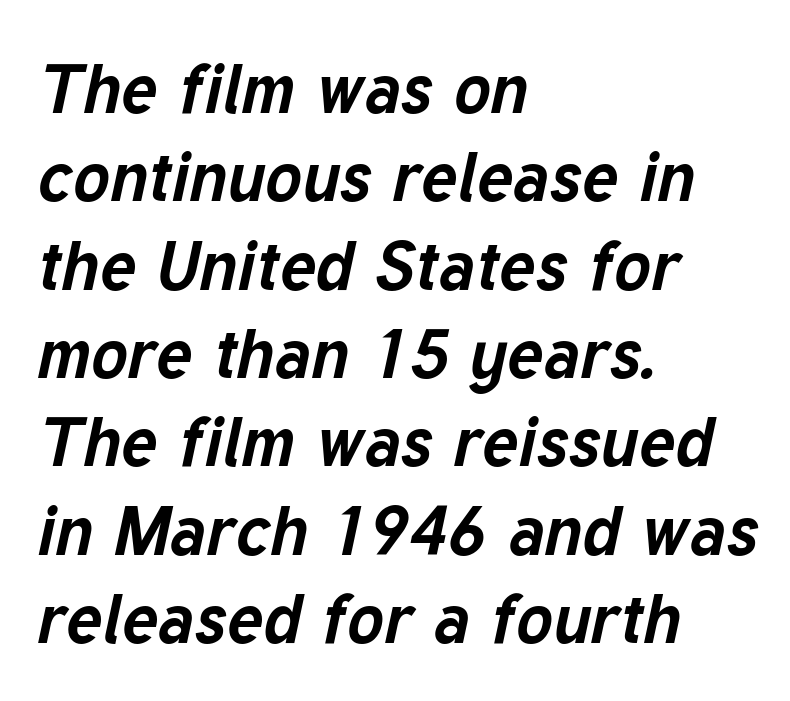
Is there much room between lines? A standard amount, neither cramped nor airy. Honestly, the letter spacing is just normal — you wouldn't notice it. Casual observation: everything's shoved over to the left. The string is rendered with underlining switched off. This sample has the flowing, uneven cadence of proportional lettering. Quick note: italic.
